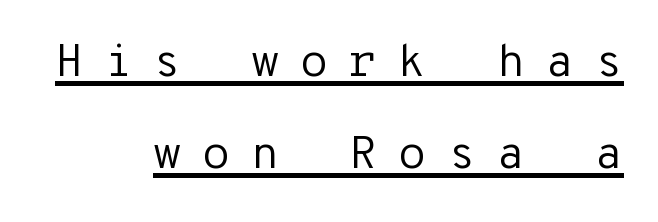
The letters stand straight up with perfectly vertical stems. The face used here is a sans, in the tradition of grotesques and geometrics. The face used here appears with an underline applied. In terms of letterspacing, this is a distinctly airy, spread setting. No chunkiness to these letters — they're not bold. Is there much room between lines? Yes — plenty of vertical air separates them.
